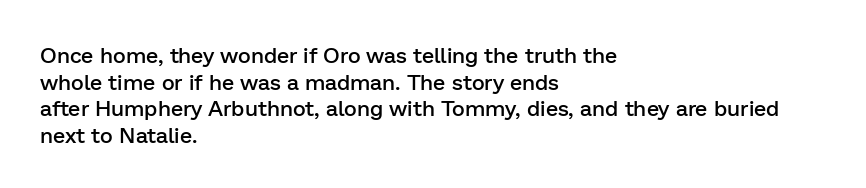
{"italic": "no", "bold": "semi", "underline": "no", "align": "left", "line_spacing_ratio": 1.21, "letter_spacing": "normal", "letter_spacing_em": 0.0, "glyph_px": 22}
